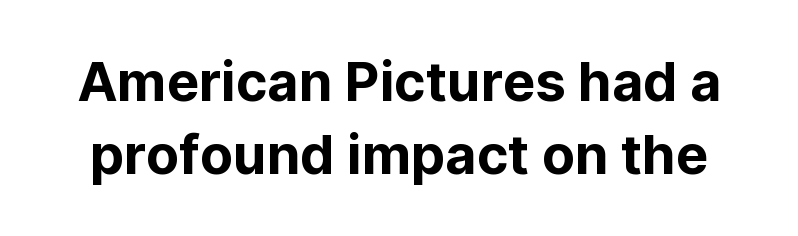
This rendering leaves character spacing at its baseline value. Anything drawn beneath the words? Only blank space. Font category for this specimen: sans-serif. Posture: upright roman. The passage shown stacks its lines at a standard gap.
